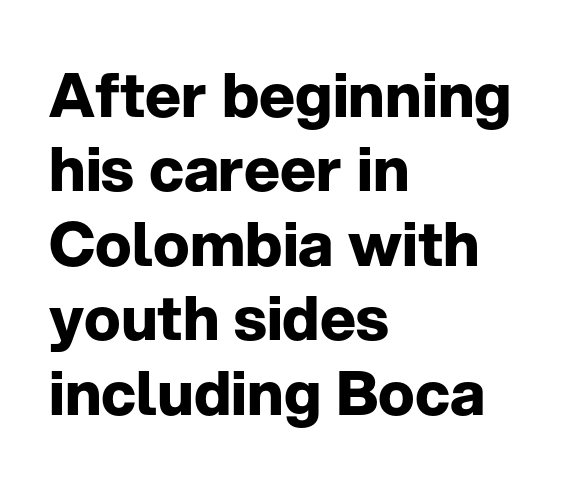
Q: Is the text bold? A: Yes.
Q: Is the text italic (slanted)? A: No, it is upright.
Q: Is the typeface a serif or a sans-serif typeface? A: Sans-serif.
Q: Is the text underlined? A: No.
Q: How is the paragraph aligned? A: Left-aligned.
Q: Is the spacing between letters normal or unusually wide? A: Normal.
Q: Width (condensed, normal, or wide)? A: Normal.
Q: Stroke contrast? A: Low.
Q: x-height? A: Medium.
Q: Monospaced? A: No.
